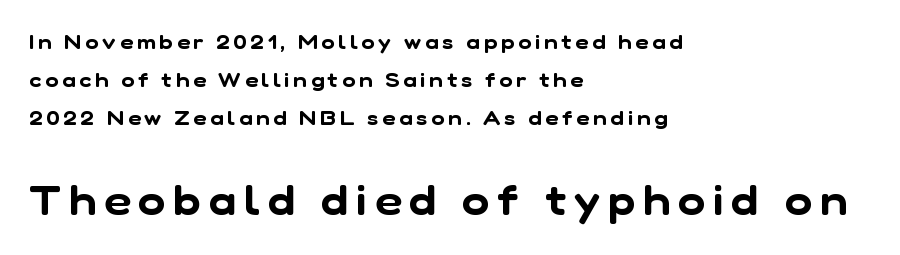
The image shows 41 px sans-serif type; set left-aligned, line spacing 1.89x, unusually wide letter spacing (+0.2 em), not underlined; the second (bottom) block is 2.05x larger; low stroke contrast and a medium x-height.
